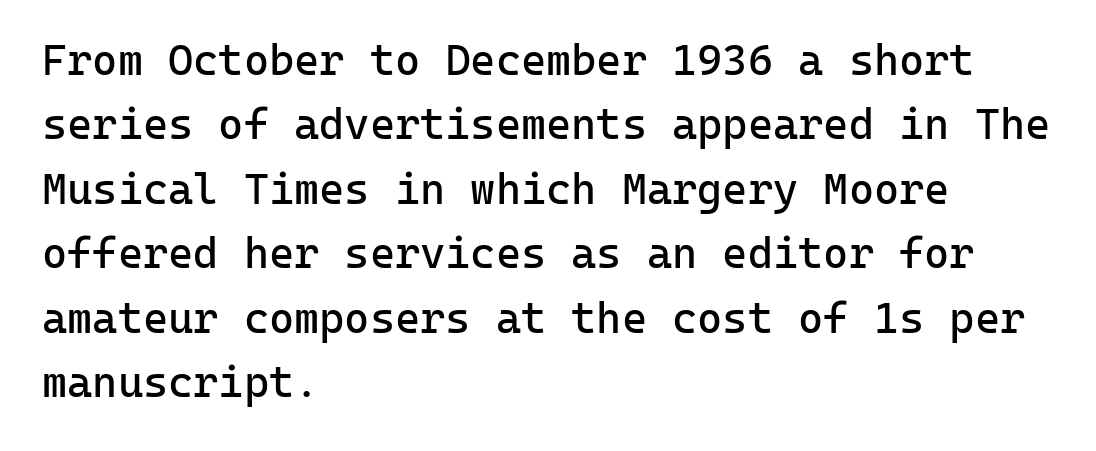
Q: Is the text bold? A: No.
Q: Is the text italic (slanted)? A: No, it is upright.
Q: Is the typeface a serif or a sans-serif typeface? A: Sans-serif.
Q: Is the text underlined? A: No.
Q: How is the paragraph aligned? A: Left-aligned.
Q: Is the spacing between letters normal or unusually wide? A: Normal.
Q: Is the spacing between lines tight, normal or loose? A: Normal.
Q: Width (condensed, normal, or wide)? A: Normal.
Q: Stroke contrast? A: Low.
Q: x-height? A: Medium.
Q: Monospaced? A: Yes.
